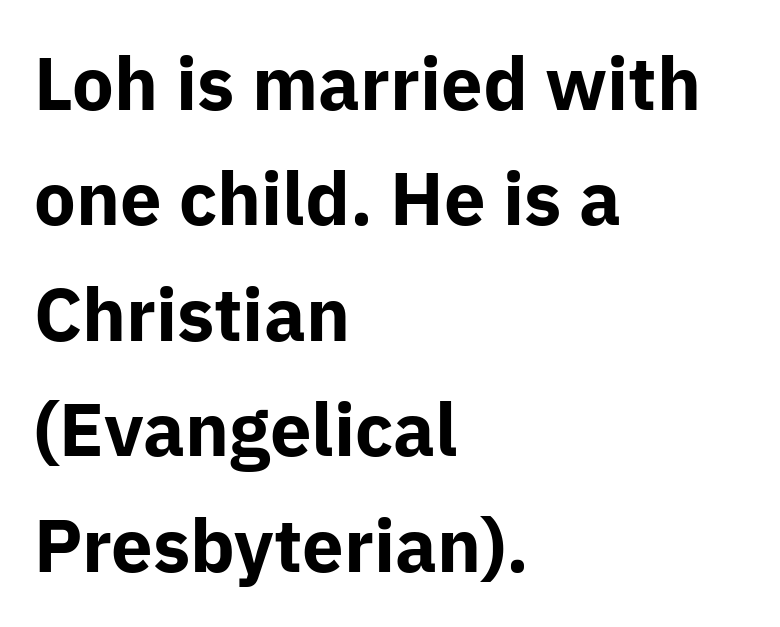
The image shows 74 px bold sans-serif type, upright; set left-aligned, normal line spacing (1.56x), normal letter spacing, not underlined; low stroke contrast and a medium x-height.
